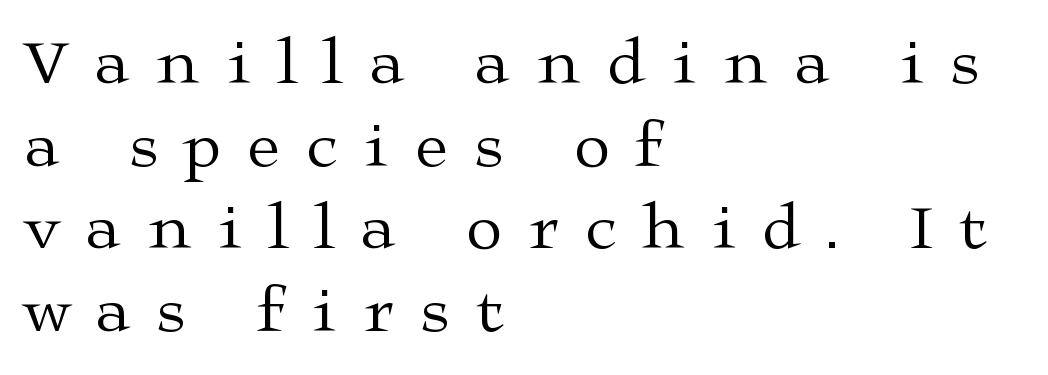
The image shows 65 px regular-weight, wide serif type, upright; set left-aligned, normal line spacing (1.27x), unusually wide letter spacing (+0.42 em), not underlined; medium stroke contrast and a medium x-height.
